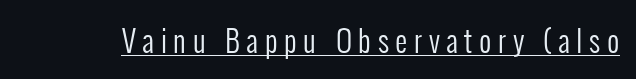
The image shows 30 px regular-weight, condensed sans-serif type, upright; set unusually wide letter spacing (+0.22 em), underlined; low stroke contrast and a medium x-height.
